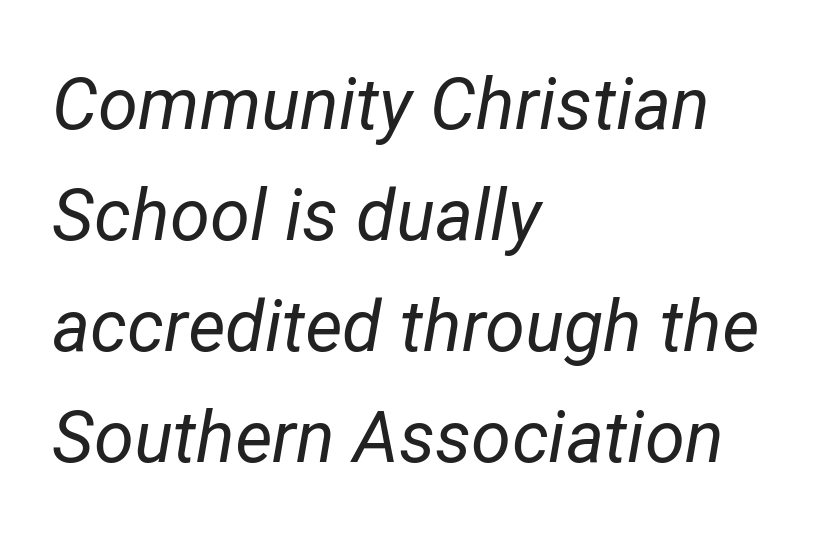
{"italic": "yes", "lean": "right", "slant_degrees": 12, "bold": "no", "weight": "regular", "width": "normal", "stroke_contrast": "low", "x_height": "medium", "monospaced": "no", "underline": "no", "align": "left", "line_spacing": "normal", "line_spacing_ratio": 1.54, "letter_spacing": "normal", "letter_spacing_em": 0.0, "glyph_px": 72}
